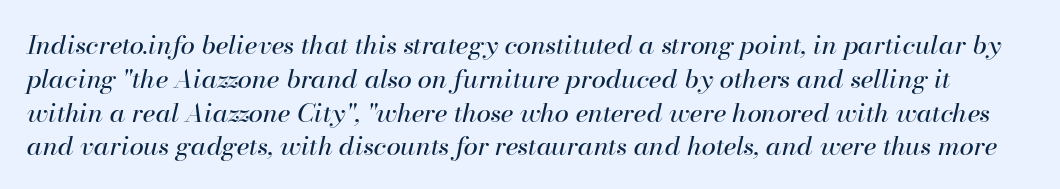
Q: Is the text bold? A: No.
Q: Is the text italic (slanted)? A: Yes, it leans right by about 13 degrees.
Q: Is the text underlined? A: No.
Q: Is the spacing between letters normal or unusually wide? A: Normal.
Q: Is the spacing between lines tight, normal or loose? A: Normal.
